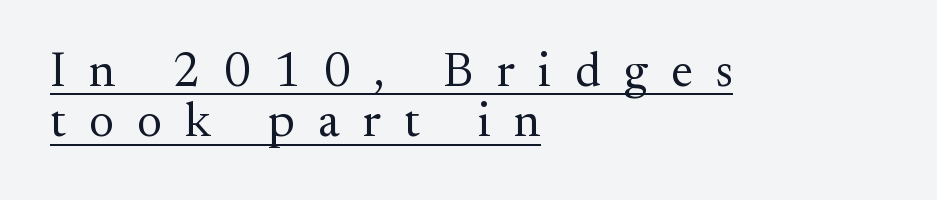
{"serif": "yes", "italic": "no", "bold": "no", "weight": "regular", "width": "normal", "stroke_contrast": "medium", "x_height": "small", "monospaced": "no", "underline": "yes", "align": "left", "line_spacing": "tight", "line_spacing_ratio": 1.05, "letter_spacing": "wide", "letter_spacing_em": 0.49, "glyph_px": 48}
